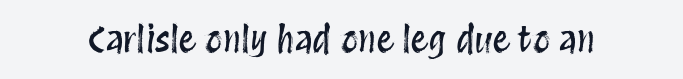
Q: Is the text italic (slanted)? A: No, it is upright.
Q: Is the text underlined? A: No.
Q: Is the spacing between letters normal or unusually wide? A: Normal.
Q: Width (condensed, normal, or wide)? A: Condensed.
Q: Stroke contrast? A: Medium.
Q: x-height? A: Large.
Q: Monospaced? A: No.
